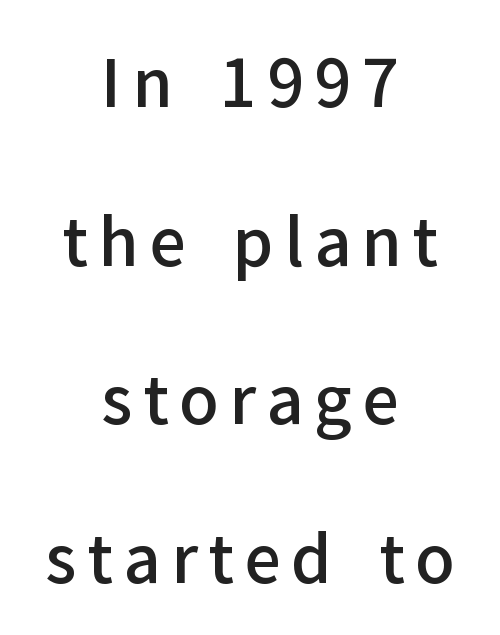
Where is the straight margin? There isn't one; the lines are centered. Weight check: semibold — heavier than regular, not quite bold. Descenders are the only things crossing below the line. Notice the wide empty band between every row — that's loose leading. Letterform terminals end flat and unadorned throughout the passage. Ascenders rise straight up at ninety degrees.
